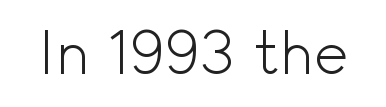
{"serif": "no", "italic": "no", "bold": "no", "weight": "light", "width": "normal", "x_height": "small", "monospaced": "no", "underline": "no", "letter_spacing": "normal", "letter_spacing_em": 0.0, "glyph_px": 59}
